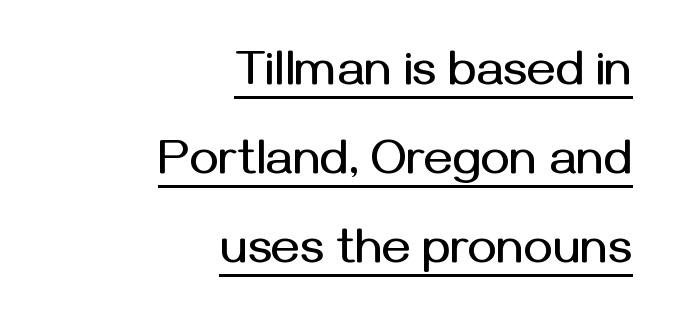
The image shows 49 px sans-serif type, upright; set right-aligned, line spacing 1.82x, normal letter spacing, underlined; medium stroke contrast and a medium x-height.
